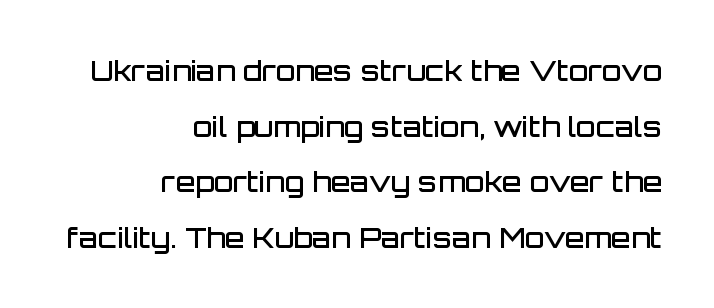
Descenders are the only things crossing below the line. The space between consecutive lines is lavish. Line ends are locked; line starts wander. A fair bit of extra ink — the face is semibold, not bold. Proportional: the letters do not fall into vertical columns.
